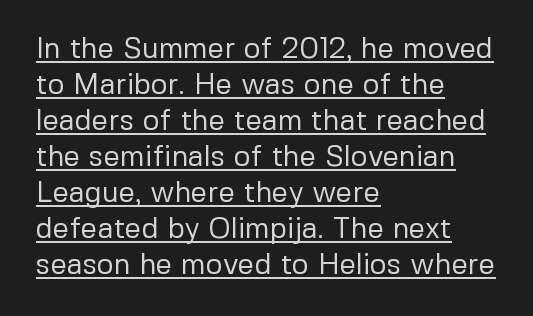
{"serif": "no", "italic": "no", "bold": "no", "weight": "regular", "width": "normal", "stroke_contrast": "low", "x_height": "medium", "monospaced": "no", "underline": "yes", "align": "left", "line_spacing_ratio": 1.24, "letter_spacing": "normal", "letter_spacing_em": 0.0, "glyph_px": 29}
